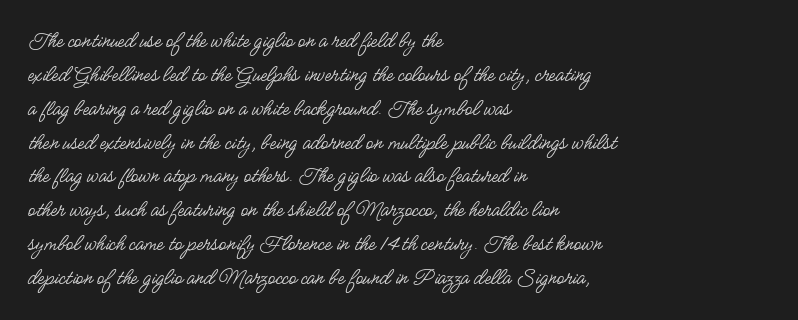
Decoration check: the copy has no underline. Teacher's note: observe the even left margin — that is flush-left alignment. Interline gaps are of average width in this sample. No chunkiness to these letters — they're not bold.
